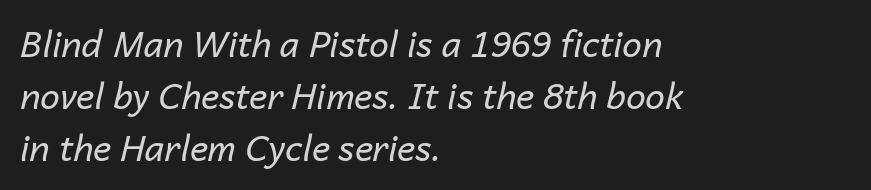
This rendering uses left alignment, leaving the right contour irregular. Reading down the column, the eye jumps a familiar distance to each next line. Emphasis-style slanted type is in use. Stems and bowls with no extra thickness — not bold. Check the space under the baseline: it is left empty.
